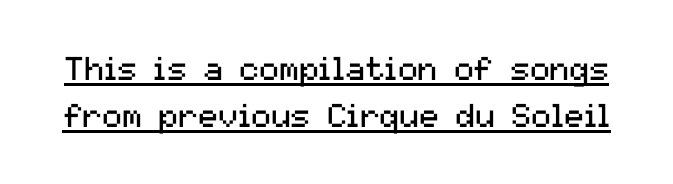
This rendering features underlined lettering. Here the designer chose a conventional face with non-uniform glyph widths. Stems here are at most as thick as an everyday book face. There is no visible air inserted between adjacent glyphs. Unlike italic type, these characters show no tilt at all.
